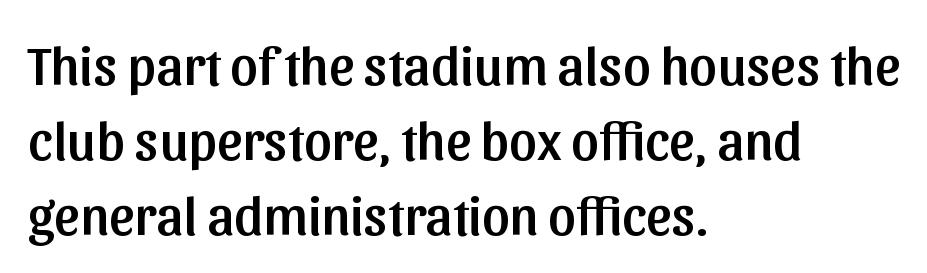
This block has exactly the height ordinary leading produces. Note: no serifs on the glyphs. All the whitespace from short lines collects on the right. Compared with typical body copy, the letter spacing here is the same. Is there any slant? The stems are plumb. Is this a fixed-width face? No — the glyphs have proportional, varying widths.
